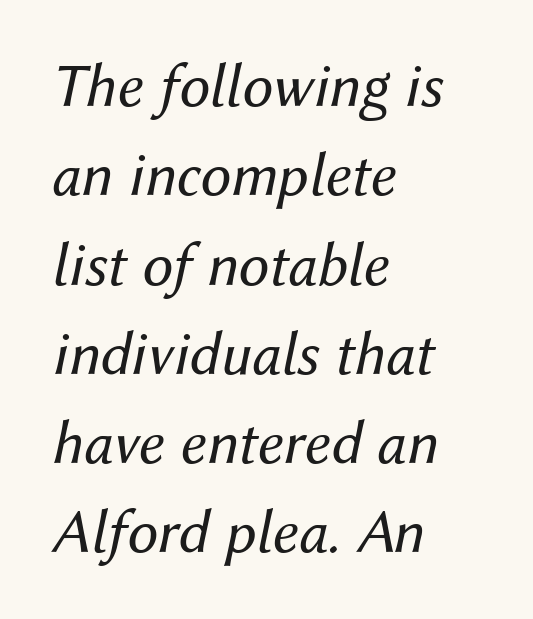
The image shows 62 px regular-weight type, italic (leaning right); set left-aligned, normal line spacing (1.44x), normal letter spacing, not underlined; medium stroke contrast and a medium x-height.
